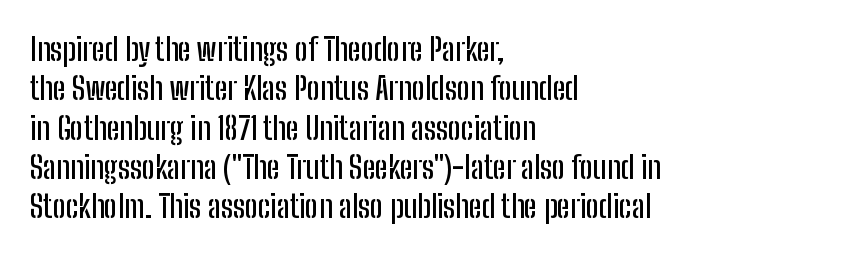
What kind of face is this? One without serifs — a sans. The line texture is even and compact thanks to regular tracking. Character widths vary here, with narrow letters taking less room than wide ones. Reading down the column, the eye jumps a familiar distance to each next line.
